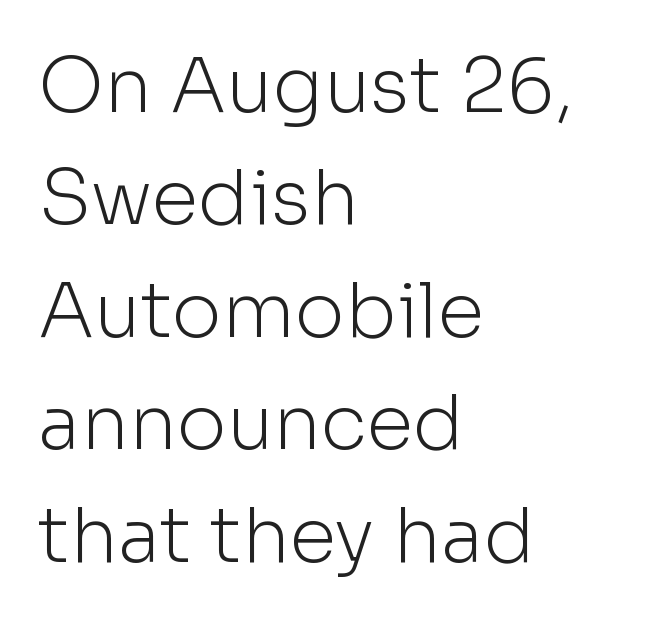
The image shows 76 px light sans-serif type, upright; set left-aligned, normal line spacing (1.48x), normal letter spacing, not underlined; low stroke contrast and a medium x-height.
